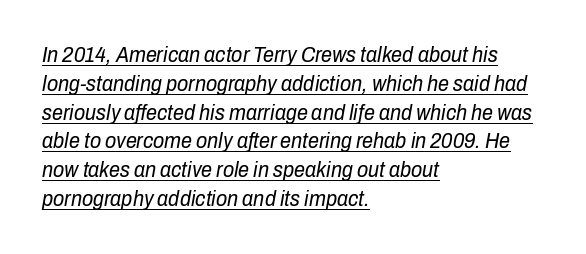
The image shows 22 px text type, italic (leaning right); set left-aligned, normal line spacing (1.31x), normal letter spacing, underlined.
